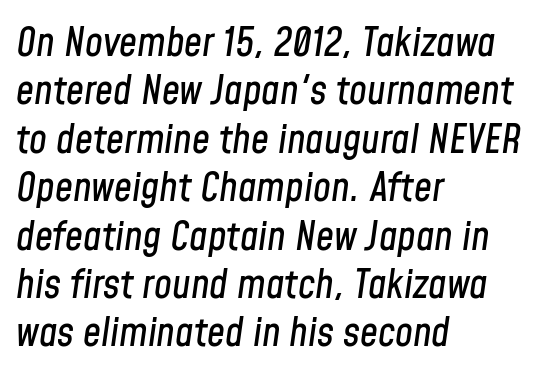
Yep, that's italic — everything's leaning. Anything drawn beneath the words? Only blank space. Honestly, the letter spacing is just normal — you wouldn't notice it. All the whitespace from short lines collects on the right.
